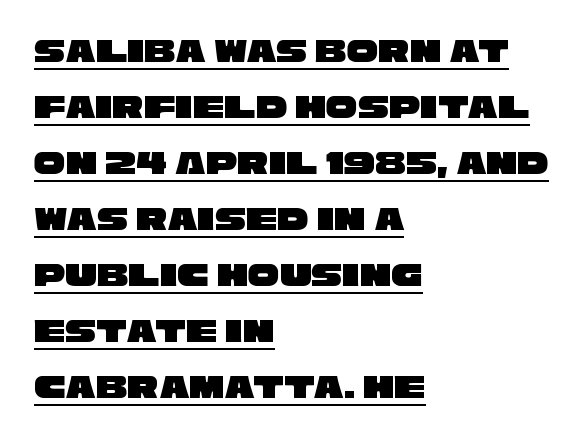
The image shows 35 px wide sans-serif type; set left-aligned, normal line spacing (1.6x), normal letter spacing, underlined; low stroke contrast and a large x-height.
